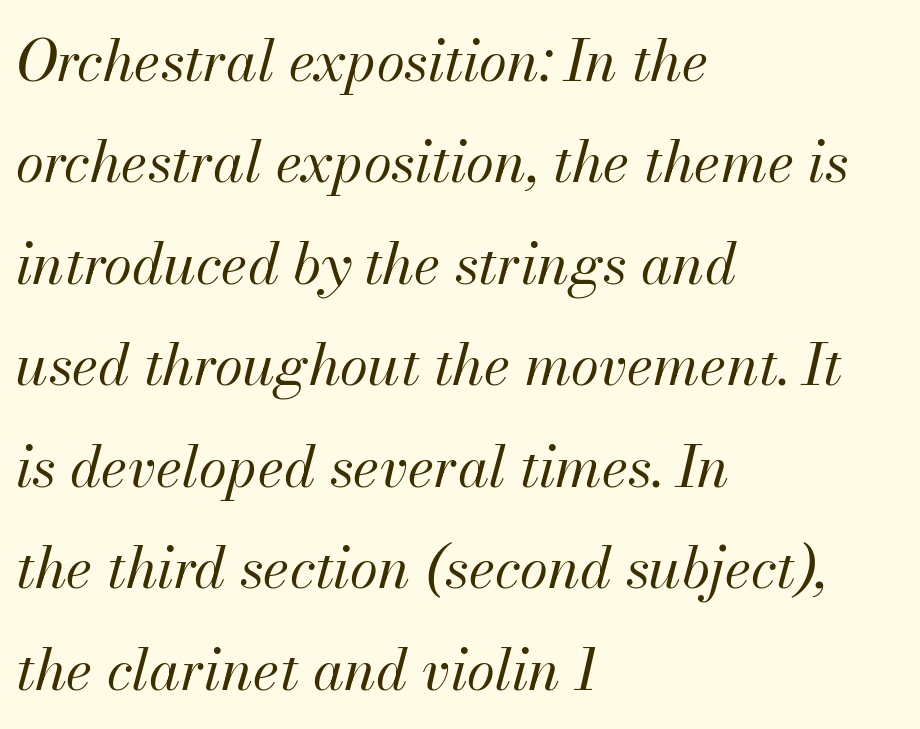
The image shows 57 px regular-weight type, italic (leaning right); set left-aligned, line spacing 1.78x, normal letter spacing, not underlined; medium stroke contrast and a small x-height.
